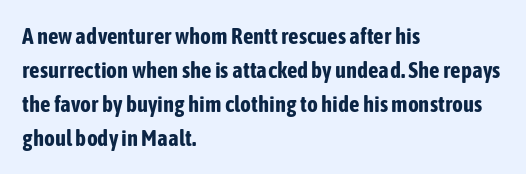
The image shows 23 px bold type, upright; set left-aligned, normal line spacing (1.48x), normal letter spacing, not underlined.
